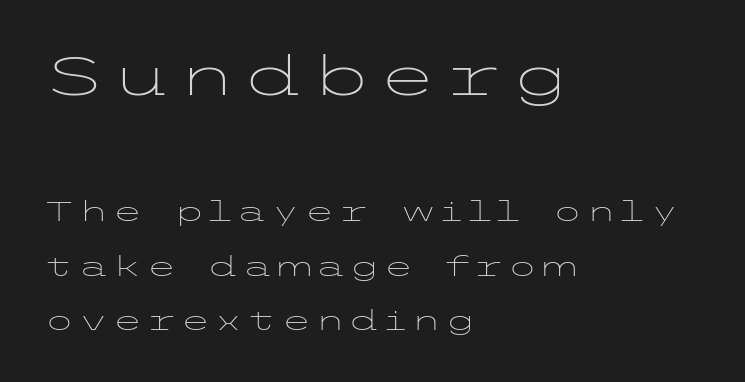
Look at the glyph heights: the upper group is clearly the bigger setting. The compositor pushed each line to the left boundary. Stems here are at most as thick as an everyday book face. Quick note: interline space is abundant.
